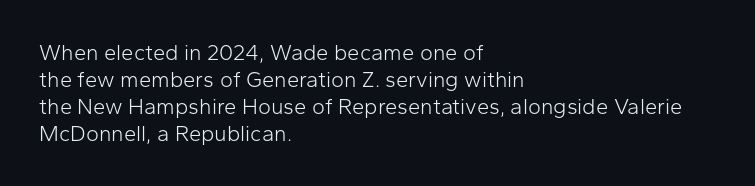
The image shows 22 px text type, upright; set left-aligned, line spacing 1.22x, normal letter spacing, not underlined.
